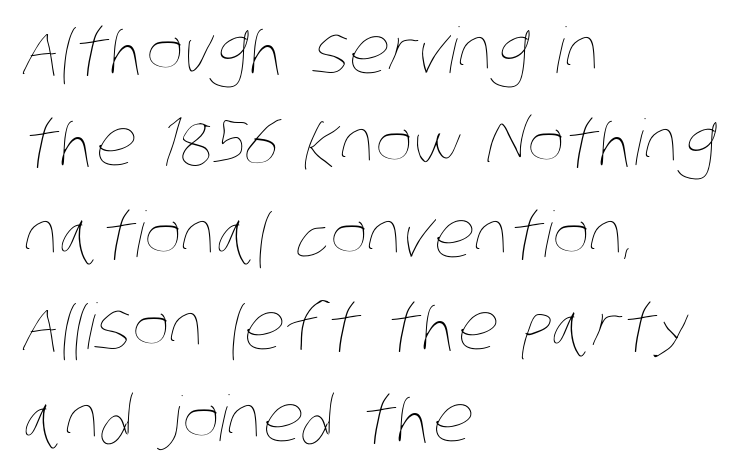
The image shows 63 px thin, condensed type; set left-aligned, normal line spacing (1.46x), normal letter spacing, not underlined; low stroke contrast and a large x-height.
